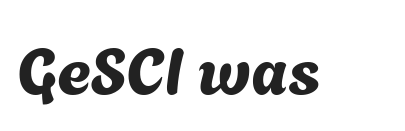
{"serif": "no", "width": "normal", "stroke_contrast": "medium", "x_height": "medium", "monospaced": "no", "underline": "no", "letter_spacing": "normal", "letter_spacing_em": 0.0, "glyph_px": 65}
